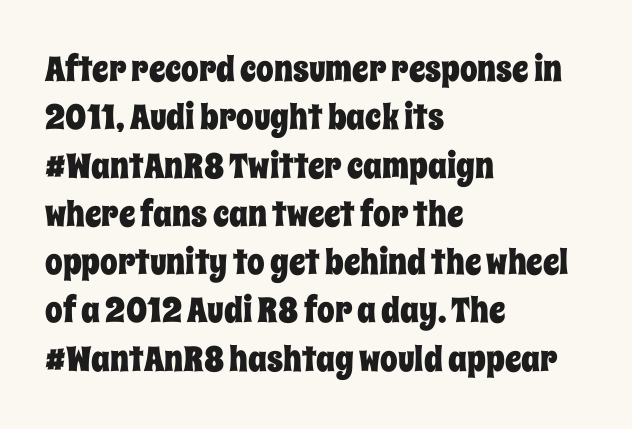
The image shows 35 px condensed type, upright; set left-aligned, normal line spacing (1.38x), normal letter spacing, not underlined; low stroke contrast and a large x-height.
